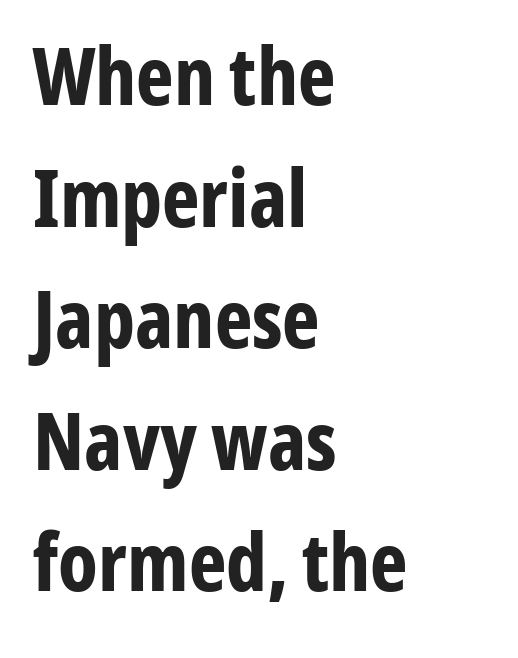
A bare baseline throughout the passage. Set as a true bold cut, around the 700 mark. The lettering holds an erect, upright posture throughout. Stroke terminals: plain, sans-serif. This sample has the flowing, uneven cadence of proportional lettering. Observe the ordinary spacing: letters are neighbours, not strangers.
